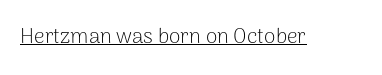
Italic: no, the glyphs are upright roman. You can see a thin bar hugging the bottom of the glyphs. Nothing heavy about these letters — not bold at all. Look at the tracking — it's just the regular setting, nothing added.
